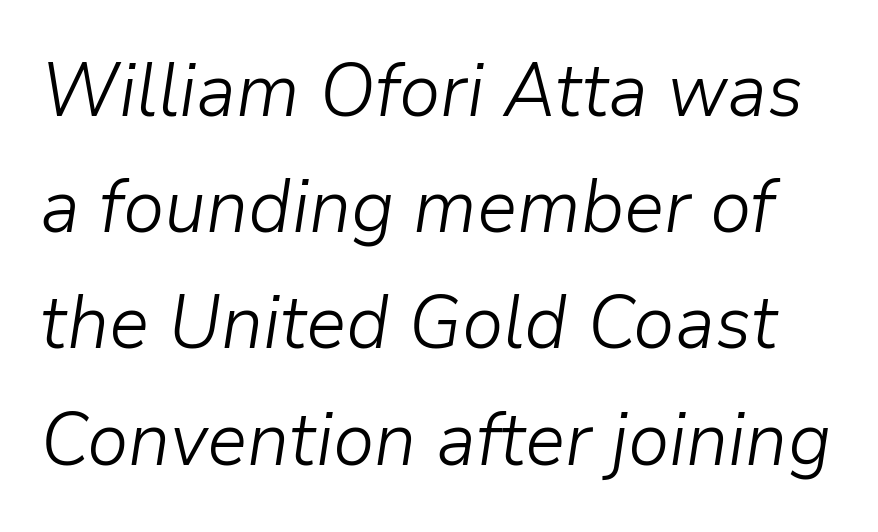
{"italic": "yes", "lean": "right", "slant_degrees": 9, "bold": "no", "weight": "light", "width": "normal", "stroke_contrast": "low", "x_height": "medium", "monospaced": "no", "underline": "no", "line_spacing": "normal", "line_spacing_ratio": 1.55, "letter_spacing": "normal", "letter_spacing_em": 0.0, "glyph_px": 75}
